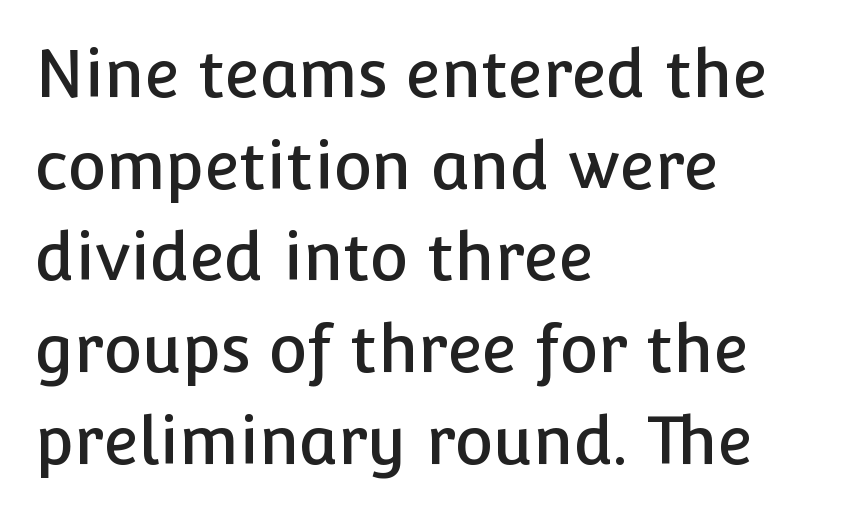
One-word summary of the alignment: left. Leading matches the norm, producing a regular column. Plain, unruled lines of type. A typesetter would label this face a sans.
